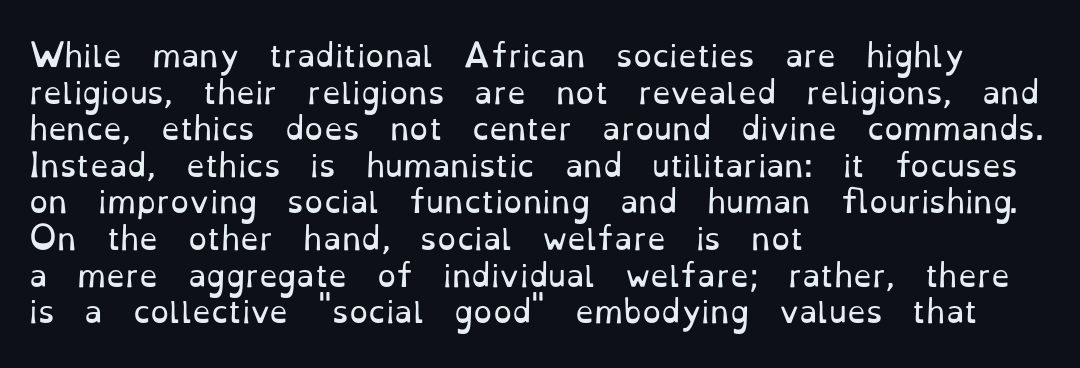
The image shows 30 px regular-weight type, upright; set left-aligned, line spacing 1.22x, normal letter spacing, not underlined; low stroke contrast and a small x-height.
